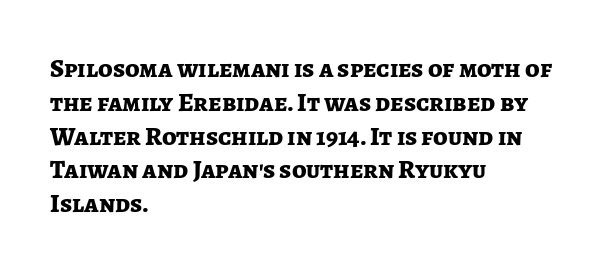
Notice how the stems are strictly vertical — no italics here. The passage shown is emphatically bold. Students, observe: this is what conventionally led text looks like. You could call the tracking neutral — neither tight nor loose. The ragged edge is on the right, which tells us the setting is flush left. Descenders are the only things crossing below the line.
